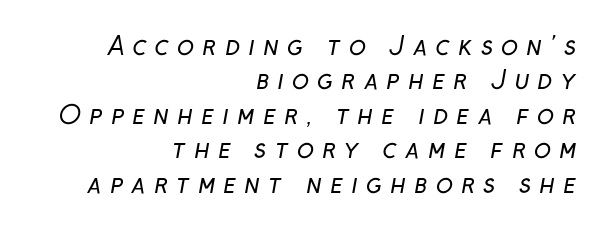
The image shows 25 px text type; set right-aligned, normal line spacing (1.38x), unusually wide letter spacing (+0.33 em), not underlined.
